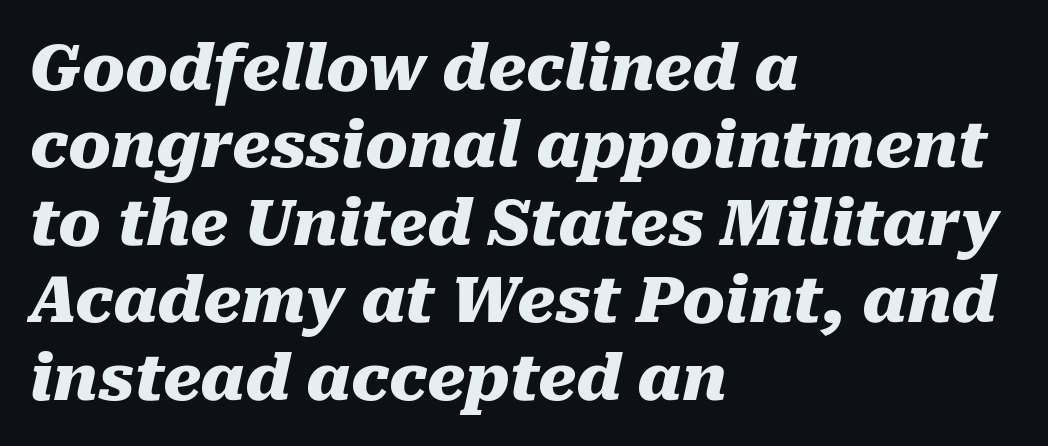
Q: Is the text bold? A: Yes.
Q: Is the text italic (slanted)? A: Yes, it leans right by about 10 degrees.
Q: Is the text underlined? A: No.
Q: How is the paragraph aligned? A: Left-aligned.
Q: Is the spacing between letters normal or unusually wide? A: Normal.
Q: Width (condensed, normal, or wide)? A: Normal.
Q: Stroke contrast? A: Medium.
Q: x-height? A: Medium.
Q: Monospaced? A: No.
